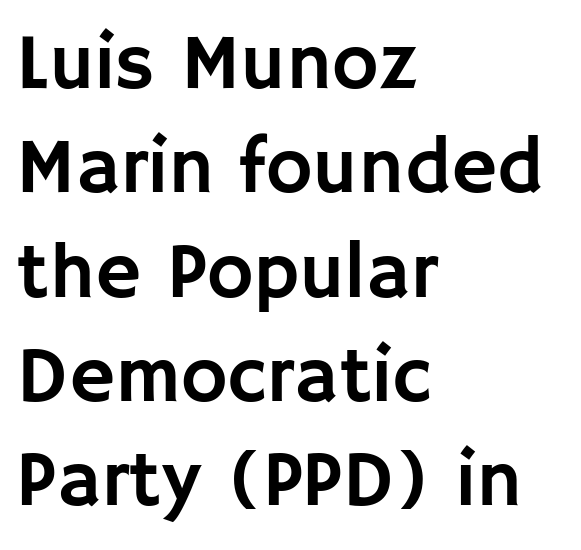
The image shows 79 px sans-serif type, upright; set left-aligned, normal line spacing (1.32x), normal letter spacing, not underlined; low stroke contrast and a large x-height.
